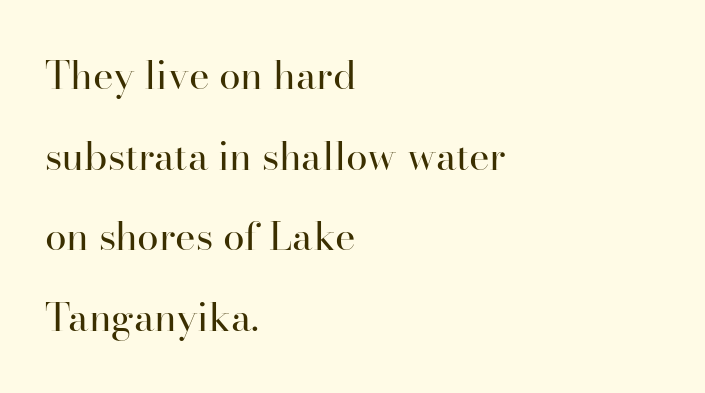
Q: Is the text bold? A: No.
Q: Is the text italic (slanted)? A: No, it is upright.
Q: Is the typeface a serif or a sans-serif typeface? A: Serif.
Q: Is the text underlined? A: No.
Q: How is the paragraph aligned? A: Left-aligned.
Q: Is the spacing between letters normal or unusually wide? A: Normal.
Q: Is the spacing between lines tight, normal or loose? A: Loose.
Q: Width (condensed, normal, or wide)? A: Normal.
Q: Stroke contrast? A: High.
Q: x-height? A: Small.
Q: Monospaced? A: No.
